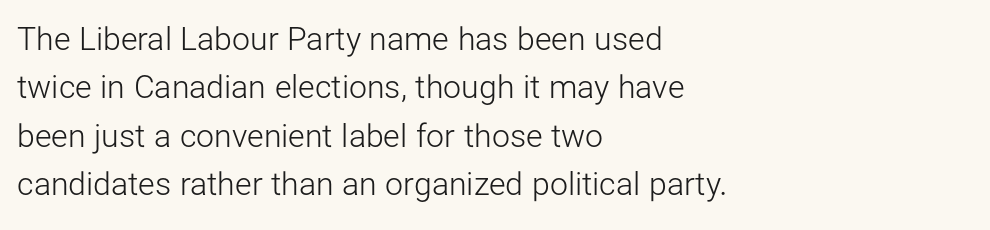
The image shows 32 px light sans-serif type, upright; set left-aligned, normal line spacing (1.51x), normal letter spacing, not underlined; low stroke contrast and a medium x-height.
